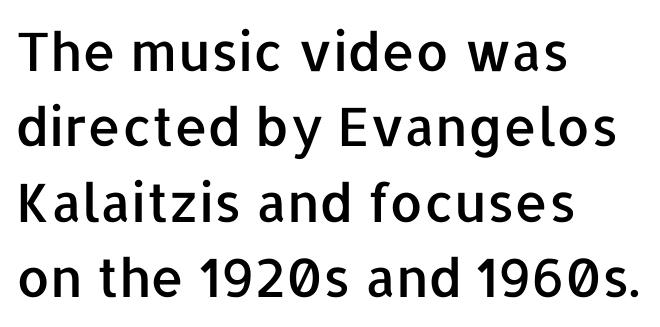
Q: Is the text italic (slanted)? A: No, it is upright.
Q: Is the typeface a serif or a sans-serif typeface? A: Sans-serif.
Q: Is the text underlined? A: No.
Q: How is the paragraph aligned? A: Left-aligned.
Q: Is the spacing between letters normal or unusually wide? A: Normal.
Q: Is the spacing between lines tight, normal or loose? A: Normal.
Q: Width (condensed, normal, or wide)? A: Normal.
Q: Stroke contrast? A: Low.
Q: x-height? A: Medium.
Q: Monospaced? A: No.
